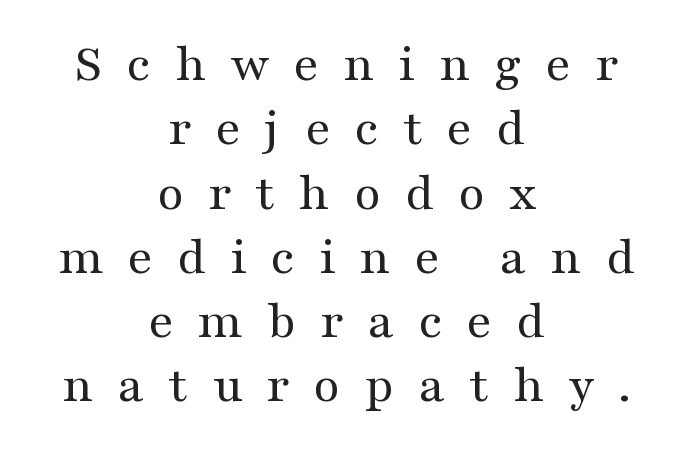
A roman cut, with each character standing at attention. One-word summary of the alignment: center. The typeface has the unassuming heft of standard copy or less. The strip under each line holds only bare page.
